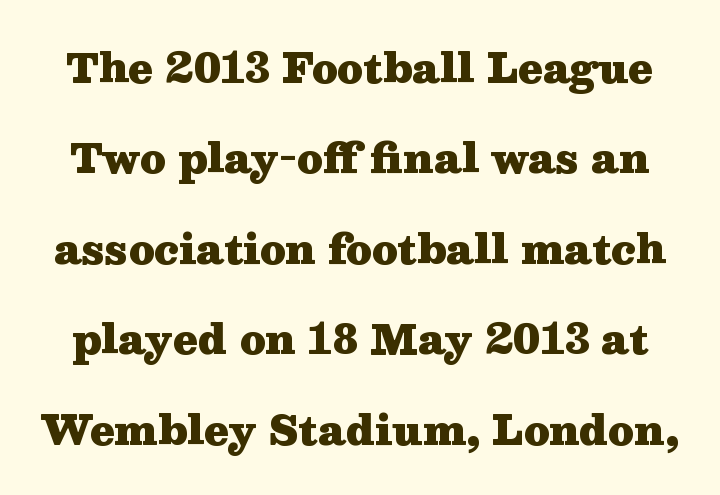
Each letter keeps its own natural width here, so spacing adapts to shape. Observe the serifs anchoring each vertical stroke in this sample. Interline gaps are noticeably wide in this sample. Heavy, bold letterforms. A clean baseline with only descenders dipping below it. These lines were composed using upright roman letters.
